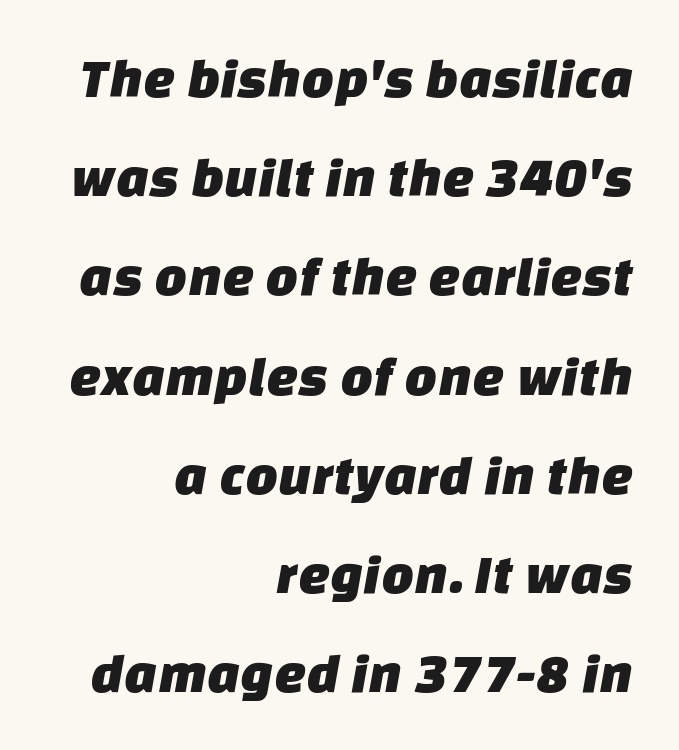
Q: Is the typeface a serif or a sans-serif typeface? A: Sans-serif.
Q: Is the text underlined? A: No.
Q: How is the paragraph aligned? A: Right-aligned.
Q: Is the spacing between letters normal or unusually wide? A: Normal.
Q: Width (condensed, normal, or wide)? A: Normal.
Q: Stroke contrast? A: Low.
Q: x-height? A: Large.
Q: Monospaced? A: No.
